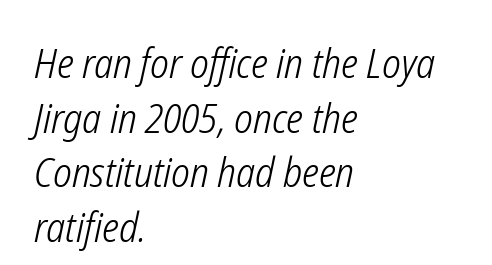
No heavy texture on the line: the type isn't bold. Vertical spacing — default. The glyphs are unaccompanied by any horizontal stroke below them. An italicized treatment has been applied to the whole sample. Observe the ordinary spacing: letters are neighbours, not strangers.
